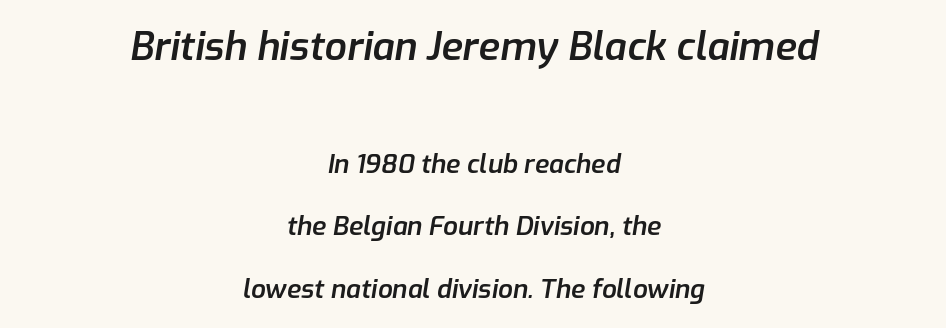
Q: Is the text bold? A: Semi-bold.
Q: Is the text italic (slanted)? A: Yes, it leans right by about 9 degrees.
Q: Is the text underlined? A: No.
Q: How is the paragraph aligned? A: Centered.
Q: Is the spacing between letters normal or unusually wide? A: Normal.
Q: Is the spacing between lines tight, normal or loose? A: Loose.
Q: Which block of text is set in a larger size, the first (top) or the second (bottom)? A: The first (top) one.
Q: Width (condensed, normal, or wide)? A: Normal.
Q: Stroke contrast? A: Low.
Q: x-height? A: Medium.
Q: Monospaced? A: No.
